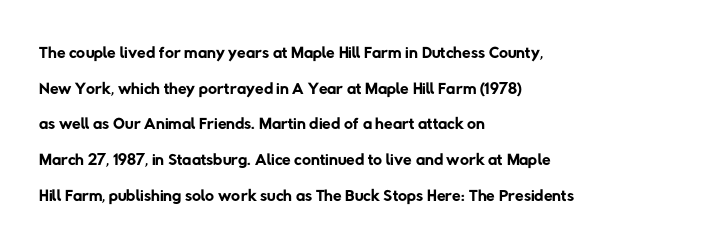
{"bold": "no", "underline": "no", "align": "left", "line_spacing": "normal", "line_spacing_ratio": 1.43, "letter_spacing": "normal", "letter_spacing_em": 0.0, "glyph_px": 25}
